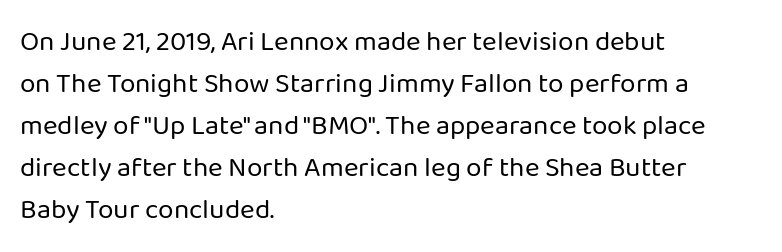
Q: Is the text bold? A: No.
Q: Is the text italic (slanted)? A: No, it is upright.
Q: Is the typeface a serif or a sans-serif typeface? A: Sans-serif.
Q: Is the text underlined? A: No.
Q: How is the paragraph aligned? A: Left-aligned.
Q: Is the spacing between letters normal or unusually wide? A: Normal.
Q: Is the spacing between lines tight, normal or loose? A: Normal.
Q: Width (condensed, normal, or wide)? A: Normal.
Q: Stroke contrast? A: Low.
Q: x-height? A: Medium.
Q: Monospaced? A: No.
